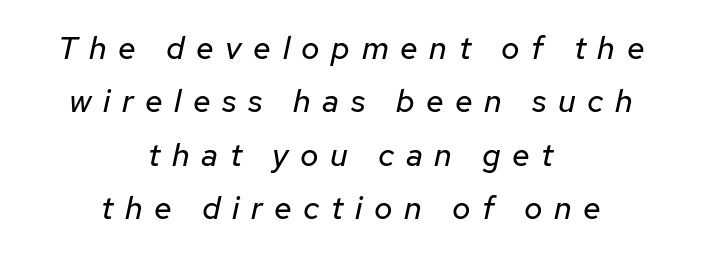
Only glyphs here, with clear space below each row. These lines sit exactly where default settings would place them. No letter is thick-stroked: the sample isn't bold. Glyph-to-glyph distance is far greater than everyday printed text. The setting favours the middle, as headings and verse often do.
